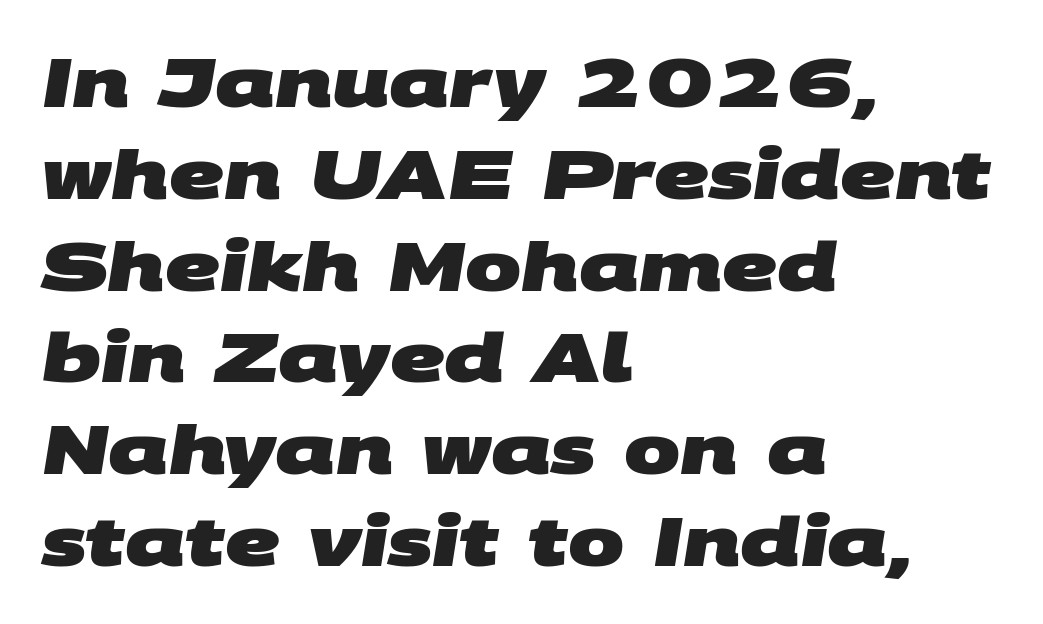
The image shows 67 px heavy, wide sans-serif type; set left-aligned, normal line spacing (1.37x), normal letter spacing, not underlined; medium stroke contrast and a large x-height.
